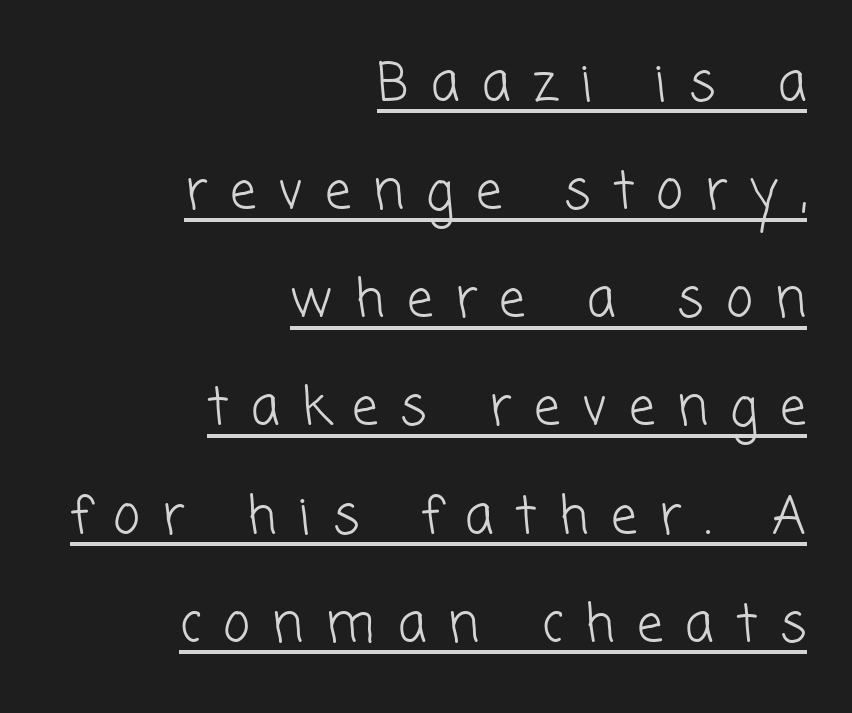
The image shows 52 px light sans-serif type; set right-aligned, loose line spacing (2.08x), unusually wide letter spacing (+0.43 em), underlined; low stroke contrast and a medium x-height.
